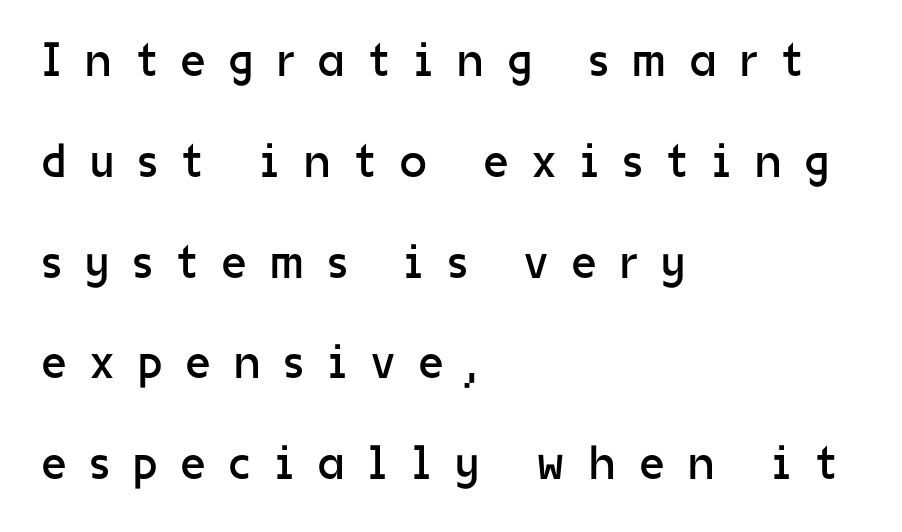
{"serif": "no", "italic": "no", "bold": "no", "weight": "regular", "width": "normal", "stroke_contrast": "low", "x_height": "medium", "monospaced": "no", "underline": "no", "align": "left", "line_spacing": "loose", "line_spacing_ratio": 2.1, "letter_spacing": "wide", "letter_spacing_em": 0.5, "glyph_px": 48}
